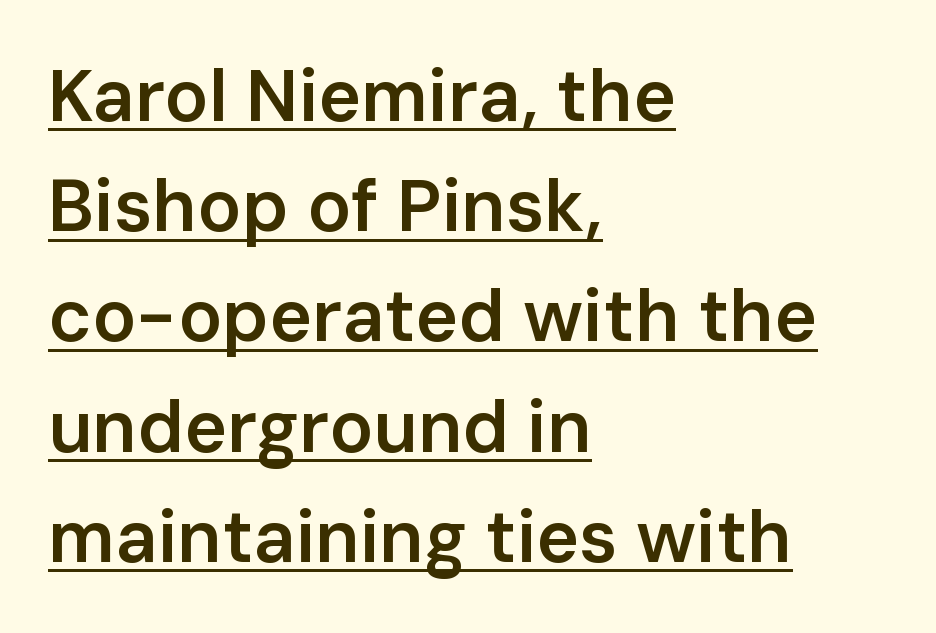
Weight: semibold (demi). The letters advance in unequal steps, a hallmark of proportional type. Characters follow at the spacing the type designer built in. Nope, no serifs anywhere on these letters. Regular leading. The text block is weighted toward the left margin, trailing off unevenly rightward.
